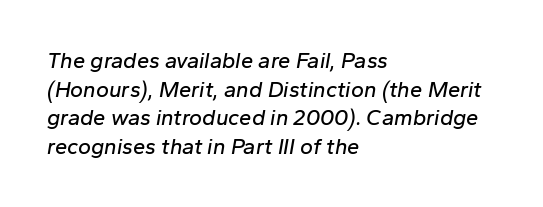
Horizontal bands of white between lines are of average thickness. The paragraph has a hard left edge and a soft right edge. Each word holds together tightly as a unit, with standard inter-letter gaps. Each row of text sits above clean, open space. When letters slant like this, we call the style italic.
